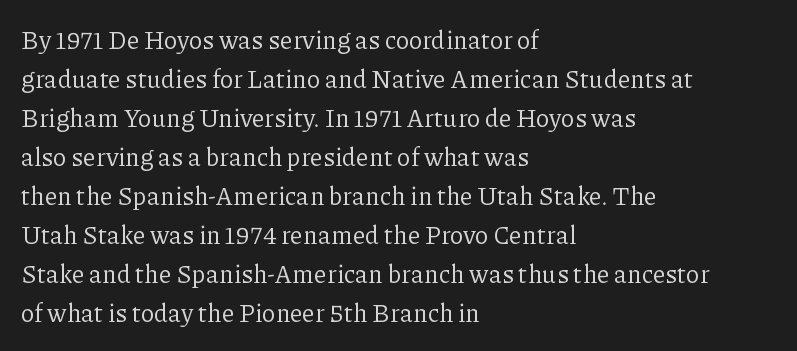
{"italic": "no", "bold": "no", "underline": "no", "align": "left", "line_spacing": "normal", "line_spacing_ratio": 1.56, "letter_spacing": "normal", "letter_spacing_em": 0.0, "glyph_px": 25}
